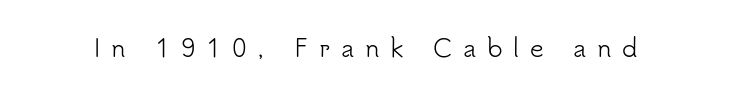
{"italic": "no", "bold": "no", "underline": "no", "letter_spacing": "wide", "letter_spacing_em": 0.45, "glyph_px": 24}
